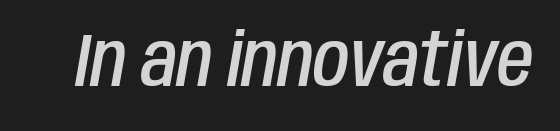
The passage shown has conventional tracking throughout. Glance below the letters and you will spot only blank space. Proportional: the letters do not fall into vertical columns. This is the in-between weight designers call semibold or demi. Slant detected: the letters are inclined.
